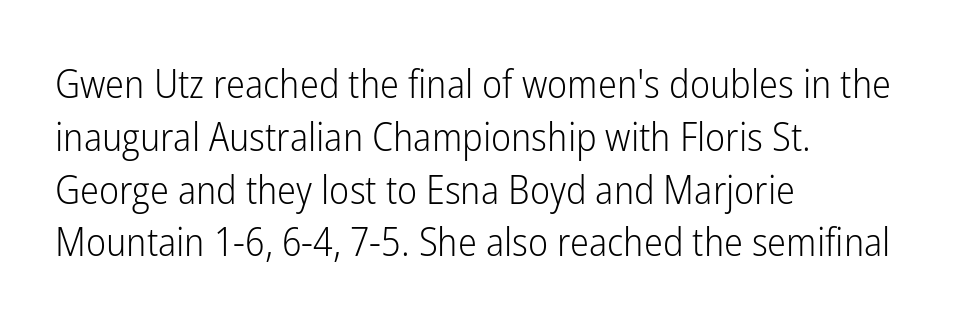
The image shows 40 px light, condensed sans-serif type, upright; set left-aligned, normal line spacing (1.32x), normal letter spacing, not underlined; low stroke contrast and a medium x-height.
